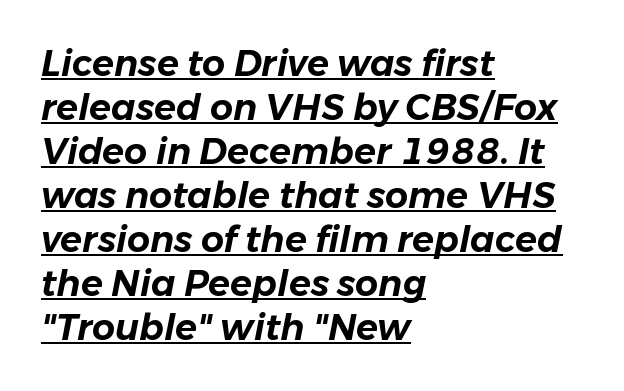
{"italic": "yes", "lean": "right", "slant_degrees": 11, "width": "normal", "stroke_contrast": "low", "x_height": "medium", "monospaced": "no", "underline": "yes", "align": "left", "line_spacing_ratio": 1.22, "letter_spacing": "normal", "letter_spacing_em": 0.0, "glyph_px": 36}
